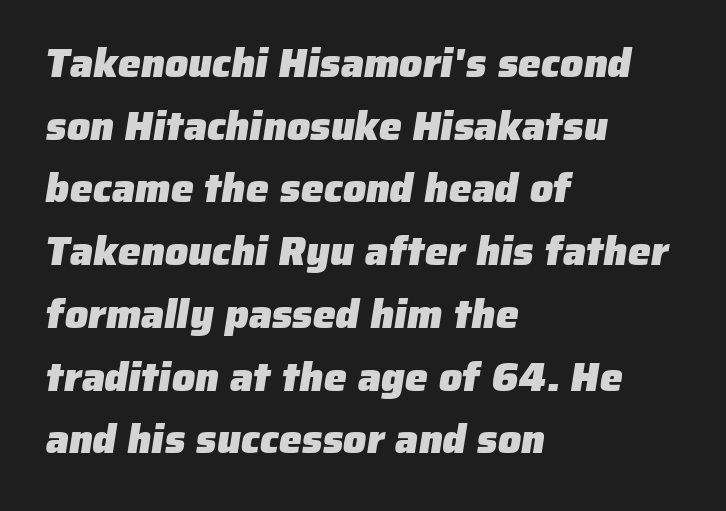
{"serif": "no", "bold": "yes", "weight": "heavy", "width": "normal", "stroke_contrast": "low", "x_height": "medium", "monospaced": "no", "underline": "no", "align": "left", "line_spacing": "normal", "line_spacing_ratio": 1.53, "letter_spacing": "normal", "letter_spacing_em": 0.0, "glyph_px": 41}
